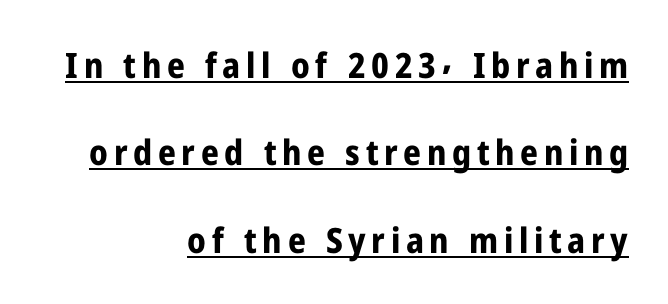
Q: Is the text bold? A: Yes.
Q: Is the text italic (slanted)? A: No, it is upright.
Q: Is the typeface a serif or a sans-serif typeface? A: Sans-serif.
Q: Is the text underlined? A: Yes.
Q: How is the paragraph aligned? A: Right-aligned.
Q: Is the spacing between lines tight, normal or loose? A: Loose.
Q: Width (condensed, normal, or wide)? A: Condensed.
Q: Stroke contrast? A: Low.
Q: x-height? A: Medium.
Q: Monospaced? A: No.
